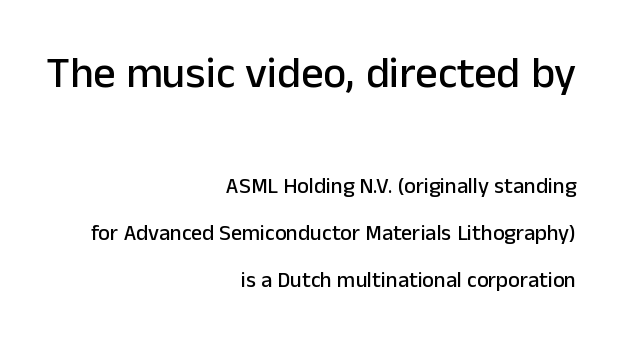
{"serif": "no", "italic": "no", "width": "normal", "stroke_contrast": "low", "x_height": "medium", "monospaced": "no", "underline": "no", "align": "right", "line_spacing": "loose", "line_spacing_ratio": 2.12, "letter_spacing": "normal", "letter_spacing_em": 0.0, "larger_block": "first", "size_ratio": 2.0, "glyph_px": 44}
